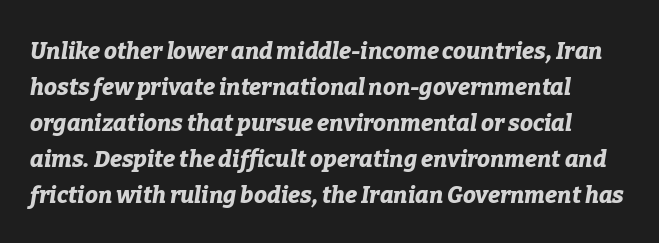
Yep, that's italic — everything's leaning. This sample uses plain, unmodified letter spacing. Baseline-to-baseline distance is the conventional proportion of letter height. Type without underlining. The characters look thick and weighty, a clear bold.
